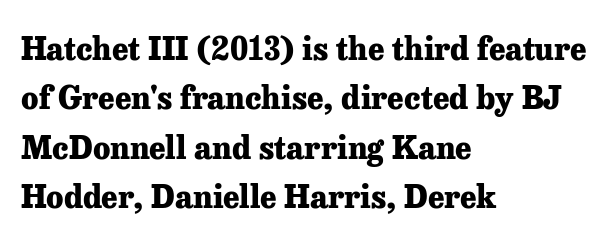
Q: Is the text bold? A: Yes.
Q: Is the text italic (slanted)? A: No, it is upright.
Q: Is the typeface a serif or a sans-serif typeface? A: Serif.
Q: Is the text underlined? A: No.
Q: How is the paragraph aligned? A: Left-aligned.
Q: Is the spacing between letters normal or unusually wide? A: Normal.
Q: Is the spacing between lines tight, normal or loose? A: Normal.
Q: Width (condensed, normal, or wide)? A: Normal.
Q: Stroke contrast? A: Low.
Q: x-height? A: Medium.
Q: Monospaced? A: No.
